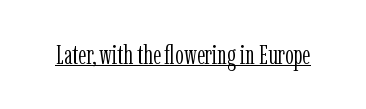
Q: Is the text bold? A: No.
Q: Is the text italic (slanted)? A: No, it is upright.
Q: Is the text underlined? A: Yes.
Q: Is the spacing between letters normal or unusually wide? A: Normal.
